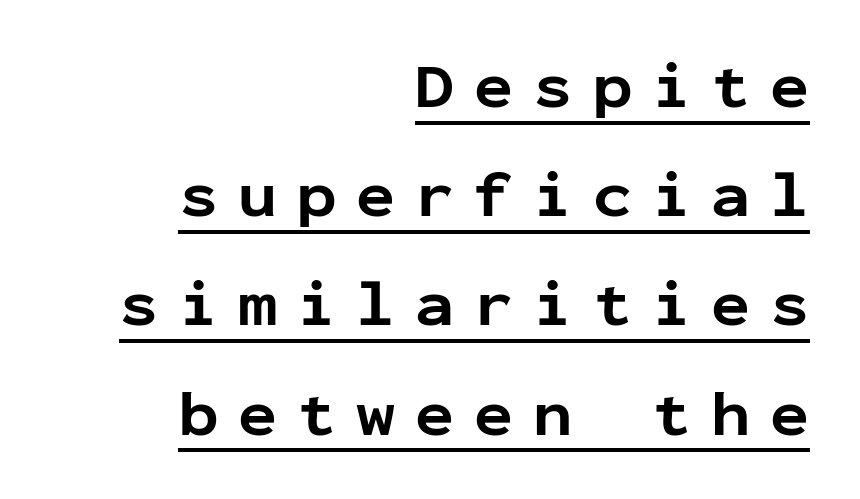
Posture: straight, roman, zero tilt. Is this a fixed-width face? Yes — each glyph sits in an identical cell. Tracking value appears strongly positive — letters spread wide. The ragged edge is on the left, which tells us the setting is flush right. Compared with undecorated copy, this sample adds a rule below the words. Weight check: bold — yes, fully.
